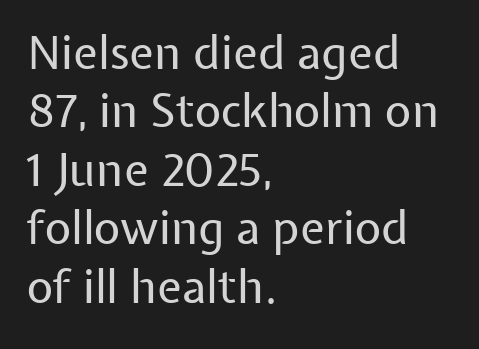
Here the glyphs are tracked normally, forming tight word shapes. Whoever set this chose a conventional vertical rhythm. Note the varied advance widths — an 'i' is clearly narrower than an 'm'. The passage shown is not bold in any degree. The setting favours the left margin, as ordinary paragraphs usually do.
